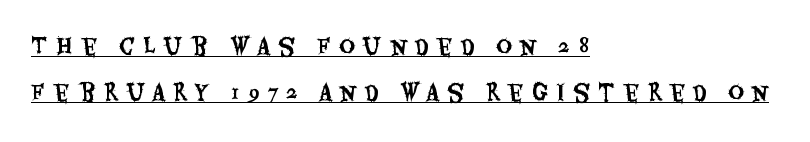
The image shows 22 px text type, upright; set left-aligned, loose line spacing (2.08x), unusually wide letter spacing (+0.36 em), underlined.
